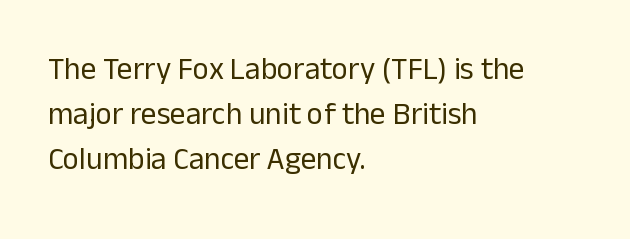
Q: Is the text bold? A: No.
Q: Is the text italic (slanted)? A: No, it is upright.
Q: Is the typeface a serif or a sans-serif typeface? A: Sans-serif.
Q: Is the text underlined? A: No.
Q: How is the paragraph aligned? A: Left-aligned.
Q: Is the spacing between letters normal or unusually wide? A: Normal.
Q: Is the spacing between lines tight, normal or loose? A: Normal.
Q: Width (condensed, normal, or wide)? A: Normal.
Q: Stroke contrast? A: Low.
Q: x-height? A: Medium.
Q: Monospaced? A: No.
